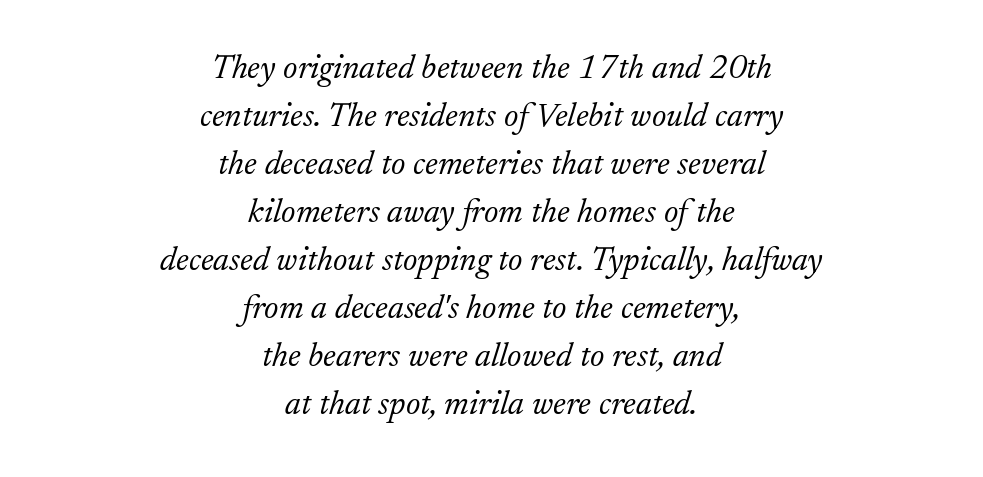
A clean baseline with only descenders dipping below it. Do the characters align in a grid? No, the font is proportional. Slant detected: the letters are inclined. Observe the ordinary spacing: letters are neighbours, not strangers. This rendering uses center alignment, leaving both contours irregular but symmetric. A serif font was chosen for this passage.
